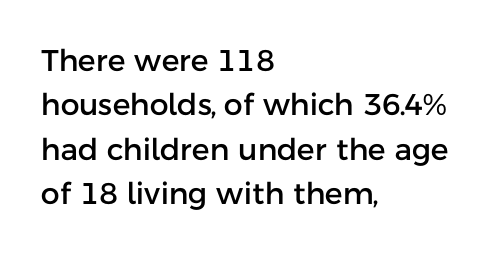
The image shows 30 px sans-serif type, upright; set left-aligned, normal line spacing (1.48x), normal letter spacing, not underlined; low stroke contrast and a medium x-height.
